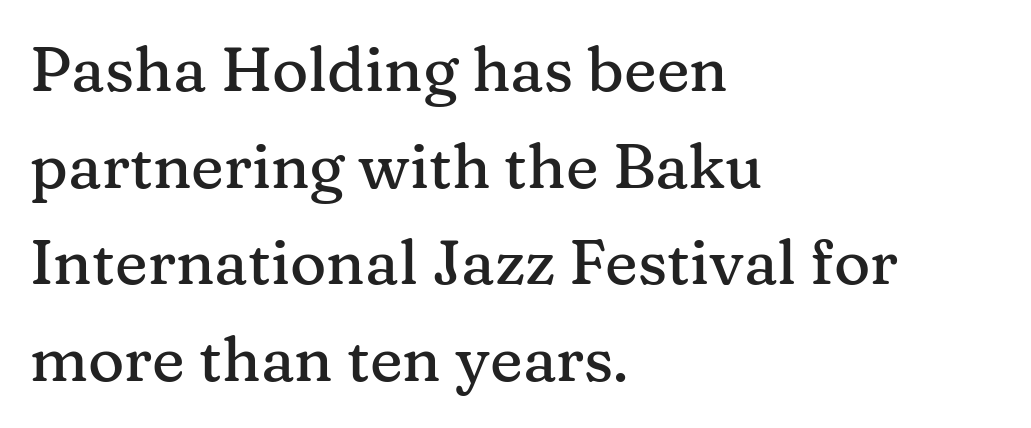
Clear beneath every line of the passage. Character widths vary here, with narrow letters taking less room than wide ones. Observe the serifs anchoring each vertical stroke in this sample. Is the letter spacing exaggerated? No — it looks like the ordinary default. The lines are quadded left. Reading down the column, the eye jumps a familiar distance to each next line.
